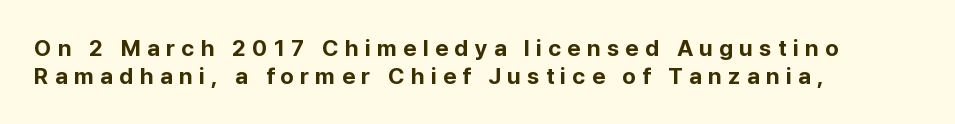
Every row of glyphs begins at an identical x-position on the left. Each word looks stretched out because of the extra space between its letters. The letters are bold, with thick, heavy strokes. The baseline area is clear. Is there any slant? The stems are plumb.
